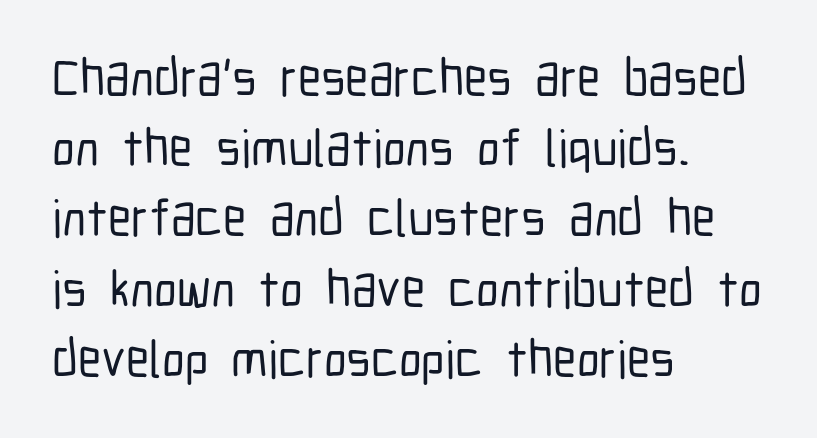
Q: Is the text italic (slanted)? A: No, it is upright.
Q: Is the typeface a serif or a sans-serif typeface? A: Sans-serif.
Q: Is the text underlined? A: No.
Q: How is the paragraph aligned? A: Left-aligned.
Q: Is the spacing between letters normal or unusually wide? A: Normal.
Q: Is the spacing between lines tight, normal or loose? A: Normal.
Q: Width (condensed, normal, or wide)? A: Condensed.
Q: Stroke contrast? A: Low.
Q: x-height? A: Medium.
Q: Monospaced? A: No.
